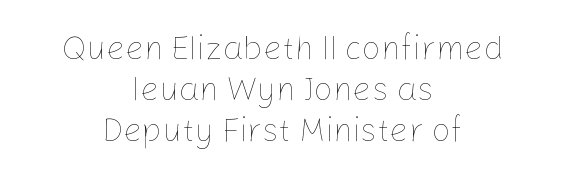
Q: Is the text bold? A: No.
Q: Is the text italic (slanted)? A: No, it is upright.
Q: Is the text underlined? A: No.
Q: How is the paragraph aligned? A: Centered.
Q: Is the spacing between letters normal or unusually wide? A: Normal.
Q: Is the spacing between lines tight, normal or loose? A: Normal.
Q: Width (condensed, normal, or wide)? A: Normal.
Q: Stroke contrast? A: Low.
Q: x-height? A: Medium.
Q: Monospaced? A: No.
